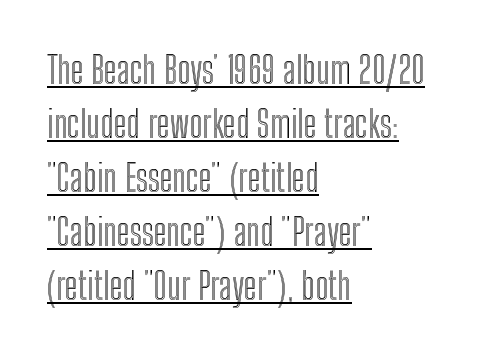
Here the designer chose a conventional face with non-uniform glyph widths. The rendered words wear a rule along their underside. The paragraph has a hard left edge and a soft right edge. Notice how the stems are strictly vertical — no italics here. Evenly set lines give the paragraph a standard silhouette. Nobody touched the tracking dial on this one.
